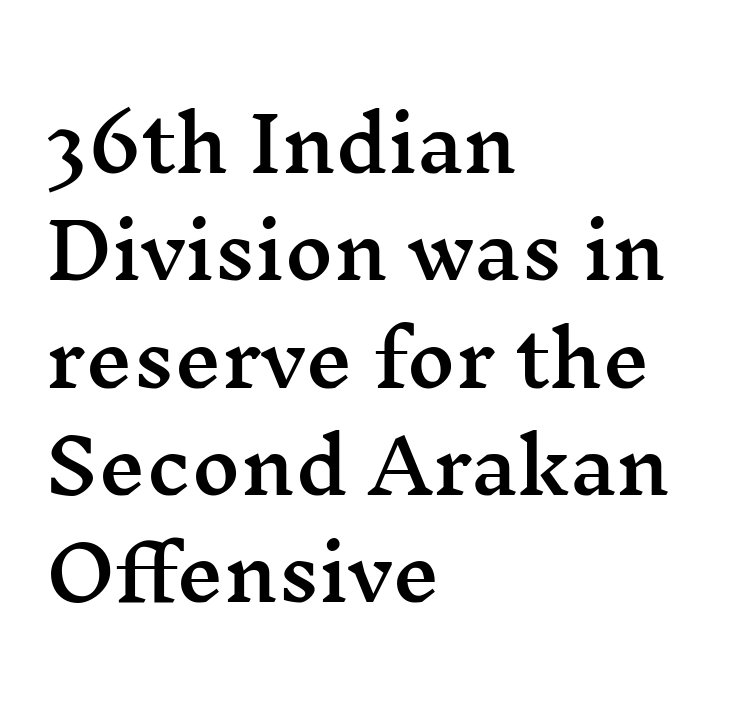
The typeface chosen for these lines features serifs. Leftover space on each line is placed entirely after the last word. In terms of posture, this sample is upright. Words float on clear page, feet unadorned.
